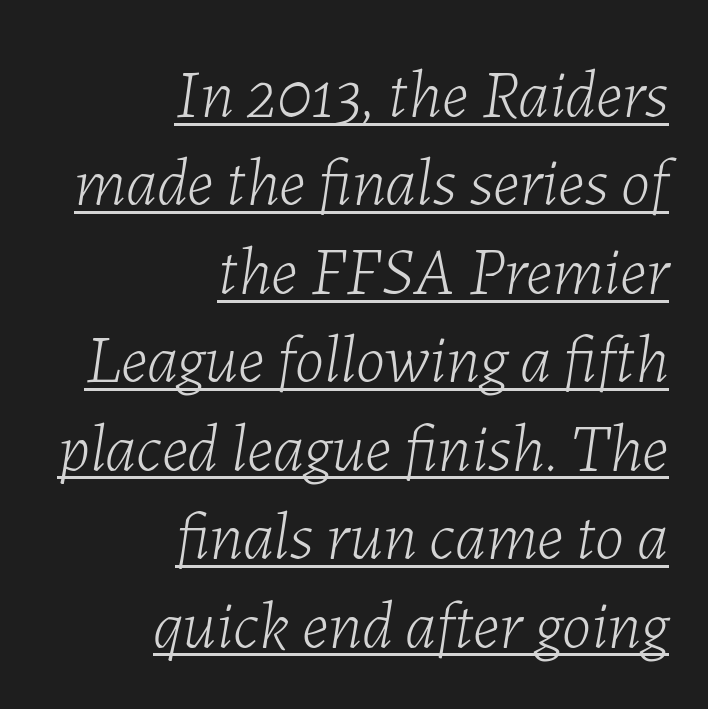
The image shows 67 px light type, italic (leaning right); set right-aligned, normal line spacing (1.32x), normal letter spacing, underlined; low stroke contrast and a medium x-height.
